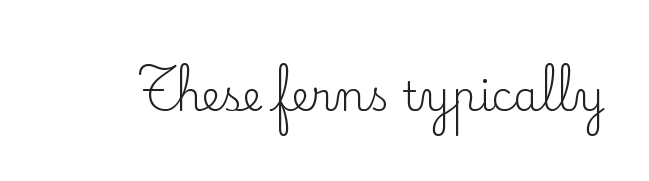
{"italic": "no", "bold": "no", "weight": "regular", "width": "normal", "stroke_contrast": "low", "x_height": "small", "monospaced": "no", "underline": "no", "letter_spacing": "normal", "letter_spacing_em": 0.0, "glyph_px": 41}
